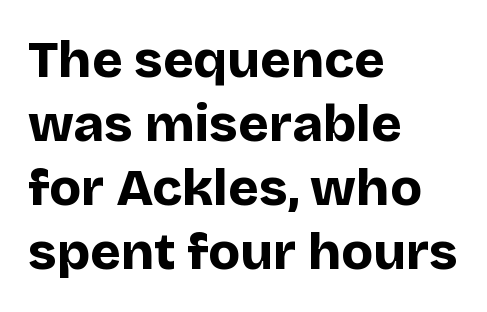
Unlike a traditional serif, this face leaves its strokes unadorned. Each line starts at the same left margin while the right side varies. Lines of text with bare space underneath. Note the varied advance widths — an 'i' is clearly narrower than an 'm'. The glyphs have the mass of a bold cut.
